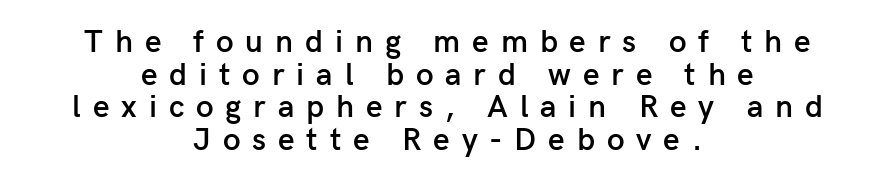
Very little white space separates one row of letters from the next. It's the straight-up-and-down kind of type. Is this a fixed-width face? No — the glyphs have proportional, varying widths. There is plenty of visible air inserted between adjacent glyphs.
